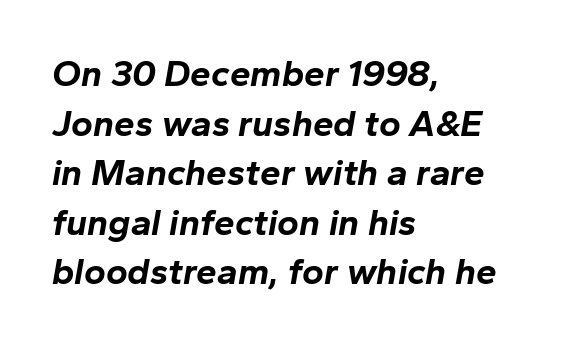
The image shows 37 px bold type, italic (leaning right); set left-aligned, normal line spacing (1.34x), normal letter spacing, not underlined; low stroke contrast and a medium x-height.
